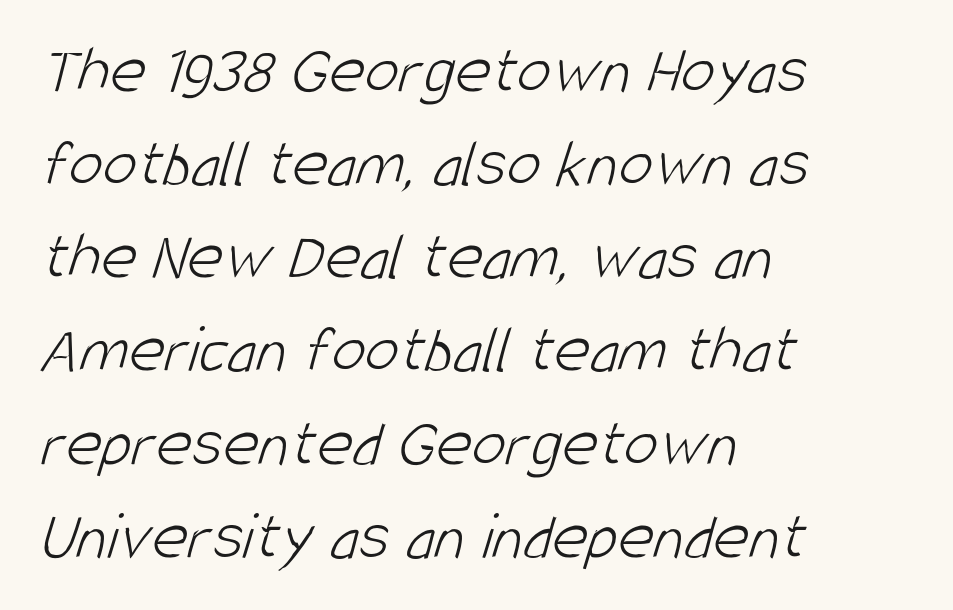
Q: Is the text bold? A: No.
Q: Is the typeface a serif or a sans-serif typeface? A: Sans-serif.
Q: Is the text underlined? A: No.
Q: How is the paragraph aligned? A: Left-aligned.
Q: Is the spacing between letters normal or unusually wide? A: Normal.
Q: Is the spacing between lines tight, normal or loose? A: Normal.
Q: Width (condensed, normal, or wide)? A: Condensed.
Q: Stroke contrast? A: Low.
Q: x-height? A: Large.
Q: Monospaced? A: No.
